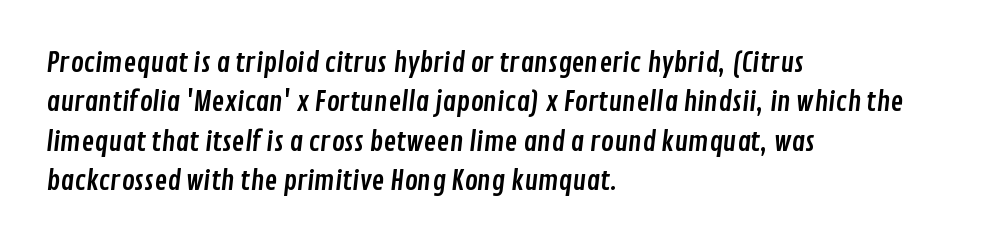
The rows are spaced the way most documents space them. The letters sit at their default tracking, neither squeezed nor spread. The paragraph shown leans on its left margin. The specimen omits any rule beneath the text block's lines.
